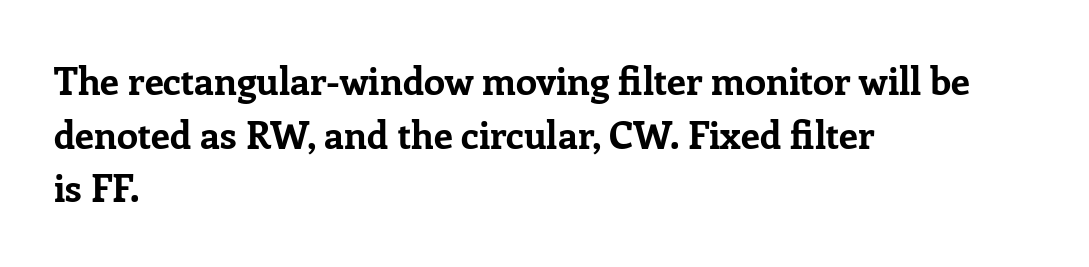
Q: Is the text bold? A: Yes.
Q: Is the text italic (slanted)? A: No, it is upright.
Q: Is the typeface a serif or a sans-serif typeface? A: Serif.
Q: Is the text underlined? A: No.
Q: How is the paragraph aligned? A: Left-aligned.
Q: Is the spacing between letters normal or unusually wide? A: Normal.
Q: Is the spacing between lines tight, normal or loose? A: Normal.
Q: Width (condensed, normal, or wide)? A: Normal.
Q: Stroke contrast? A: Low.
Q: x-height? A: Medium.
Q: Monospaced? A: No.
